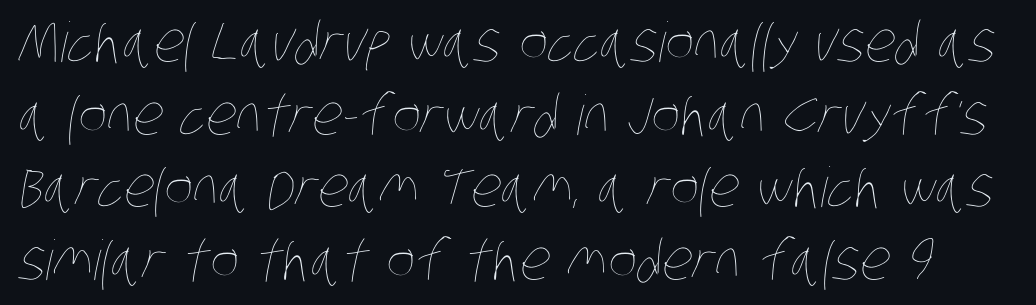
Q: Is the text bold? A: No.
Q: Is the text underlined? A: No.
Q: Is the spacing between letters normal or unusually wide? A: Normal.
Q: Is the spacing between lines tight, normal or loose? A: Normal.
Q: Width (condensed, normal, or wide)? A: Condensed.
Q: Stroke contrast? A: Low.
Q: x-height? A: Large.
Q: Monospaced? A: No.
